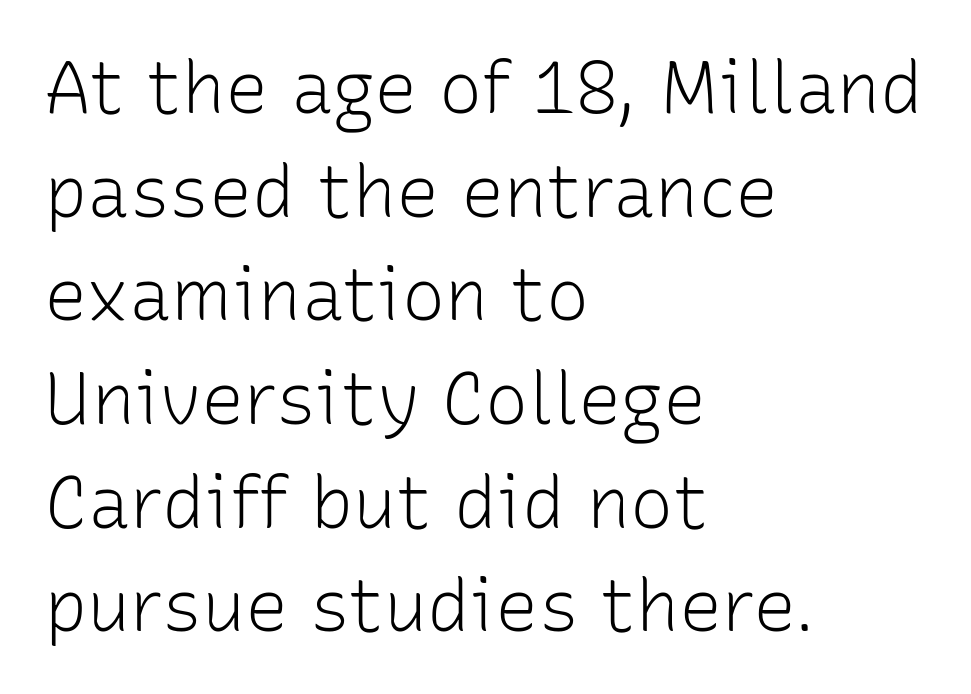
The image shows 72 px light sans-serif type, upright; set left-aligned, normal line spacing (1.44x), normal letter spacing, not underlined; low stroke contrast and a medium x-height.
